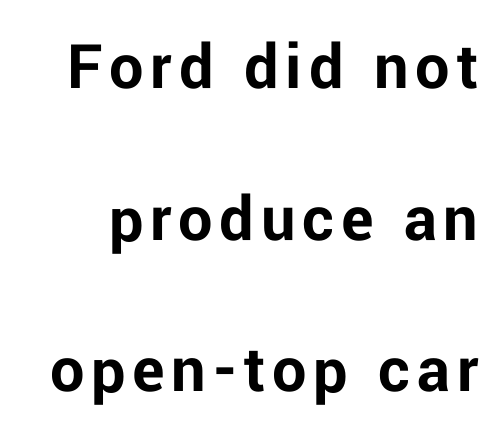
The image shows 68 px bold sans-serif type, upright; set loose line spacing (2.23x), not underlined; low stroke contrast and a medium x-height.
